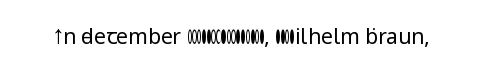
The passage shown is not underscored anywhere. The font's upright variant was chosen for this text. Stems here are at most as thick as an everyday book face. Observe the ordinary spacing: letters are neighbours, not strangers.
